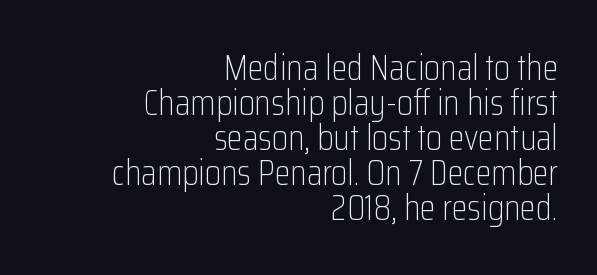
{"serif": "no", "italic": "no", "bold": "no", "weight": "light", "width": "condensed", "stroke_contrast": "low", "x_height": "medium", "monospaced": "no", "underline": "no", "align": "right", "line_spacing": "tight", "line_spacing_ratio": 0.97, "letter_spacing": "normal", "letter_spacing_em": 0.0, "glyph_px": 36}
